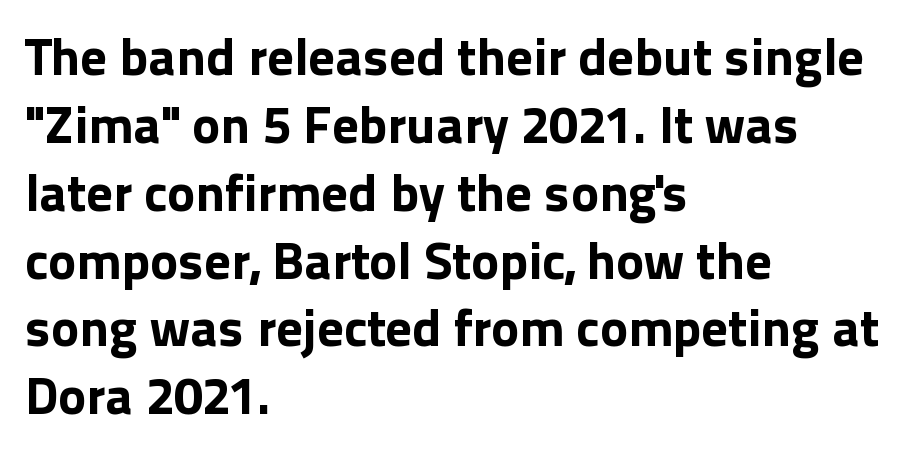
Every character sits straight up, as roman type does. The line-height multiplier appears to be the usual default. This rendering uses left alignment, leaving the right contour irregular. The glyphs in this specimen are sans serif.
